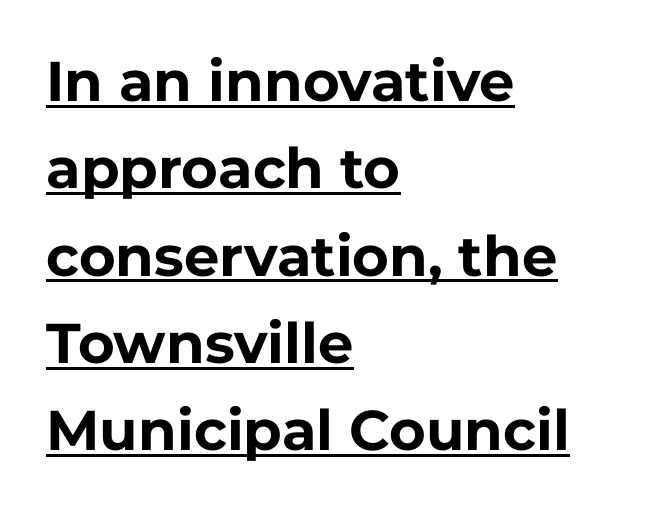
Think of a printed novel: that variable character pitch is what you see here. Unlike italic type, these characters show no tilt at all. The rendering uses a moderate line-height, typical for paragraphs. Underlined type.
